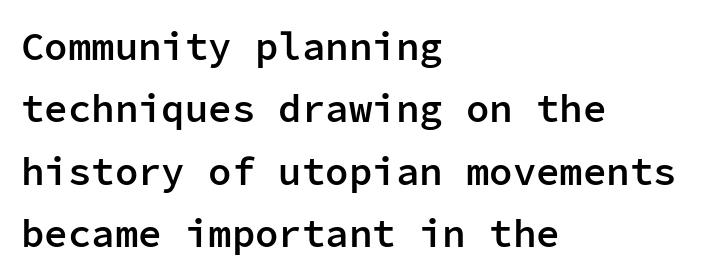
Q: Is the text bold? A: Semi-bold.
Q: Is the text italic (slanted)? A: No, it is upright.
Q: Is the typeface a serif or a sans-serif typeface? A: Sans-serif.
Q: Is the text underlined? A: No.
Q: How is the paragraph aligned? A: Left-aligned.
Q: Is the spacing between letters normal or unusually wide? A: Normal.
Q: Is the spacing between lines tight, normal or loose? A: Normal.
Q: Width (condensed, normal, or wide)? A: Normal.
Q: Stroke contrast? A: Low.
Q: x-height? A: Medium.
Q: Monospaced? A: Yes.
